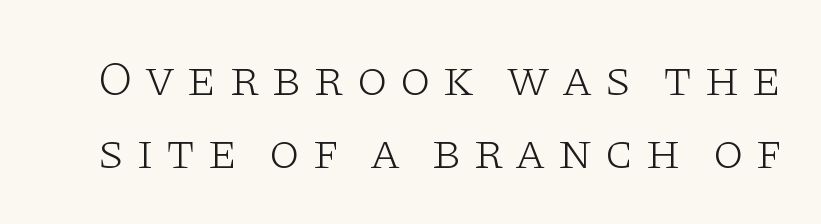
Q: Is the text bold? A: No.
Q: Is the text italic (slanted)? A: No, it is upright.
Q: Is the typeface a serif or a sans-serif typeface? A: Serif.
Q: Is the text underlined? A: No.
Q: Is the spacing between letters normal or unusually wide? A: Unusually wide.
Q: Is the spacing between lines tight, normal or loose? A: Normal.
Q: Width (condensed, normal, or wide)? A: Wide.
Q: Stroke contrast? A: Low.
Q: x-height? A: Large.
Q: Monospaced? A: No.
